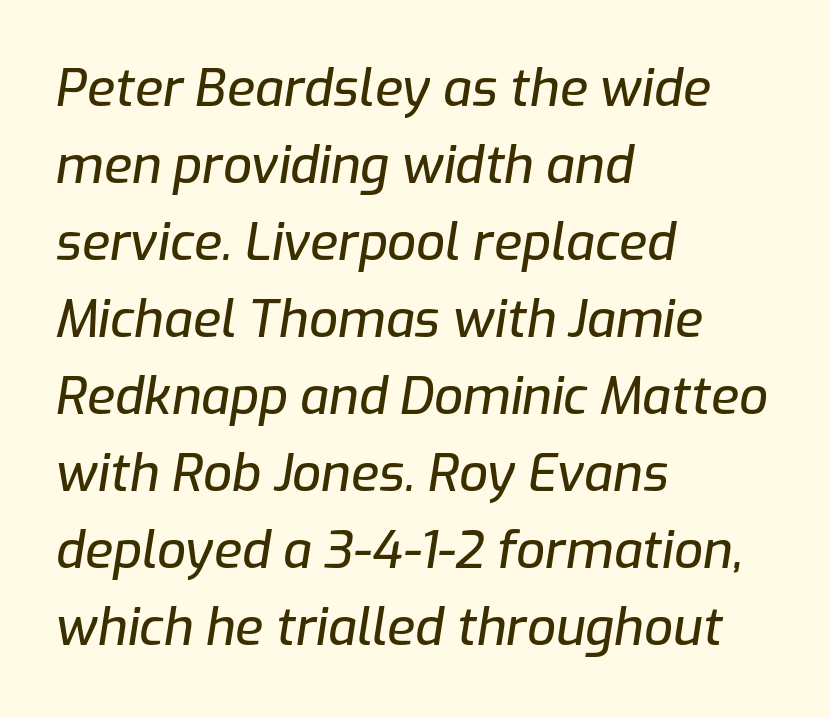
The image shows 51 px text type, italic (leaning right); set left-aligned, normal line spacing (1.51x), normal letter spacing, not underlined; low stroke contrast and a medium x-height.
